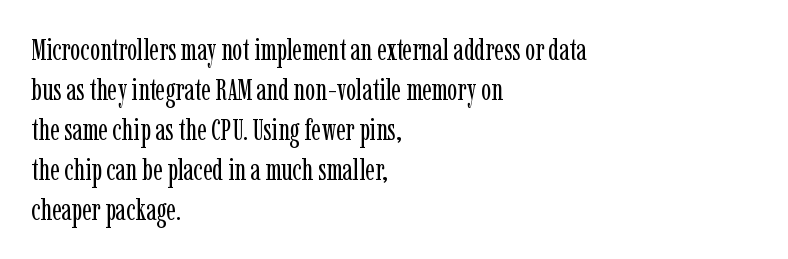
Q: Is the text bold? A: No.
Q: Is the text italic (slanted)? A: No, it is upright.
Q: Is the typeface a serif or a sans-serif typeface? A: Serif.
Q: Is the text underlined? A: No.
Q: How is the paragraph aligned? A: Left-aligned.
Q: Is the spacing between letters normal or unusually wide? A: Normal.
Q: Is the spacing between lines tight, normal or loose? A: Normal.
Q: Width (condensed, normal, or wide)? A: Condensed.
Q: Stroke contrast? A: Low.
Q: x-height? A: Medium.
Q: Monospaced? A: No.
